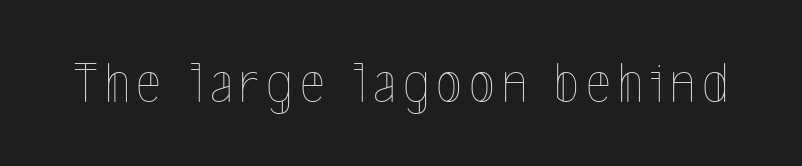
Q: Is the text bold? A: No.
Q: Is the text italic (slanted)? A: No, it is upright.
Q: Is the text underlined? A: No.
Q: Width (condensed, normal, or wide)? A: Condensed.
Q: x-height? A: Medium.
Q: Monospaced? A: No.
